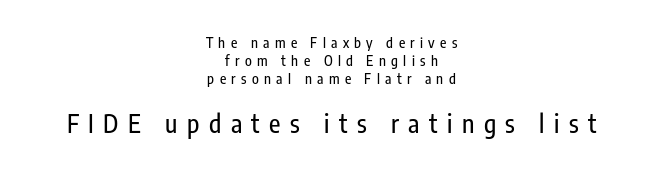
Q: Is the text italic (slanted)? A: No, it is upright.
Q: Is the text underlined? A: No.
Q: How is the paragraph aligned? A: Centered.
Q: Is the spacing between letters normal or unusually wide? A: Unusually wide.
Q: Is the spacing between lines tight, normal or loose? A: Normal.
Q: Which block of text is set in a larger size, the first (top) or the second (bottom)? A: The second (bottom) one.
